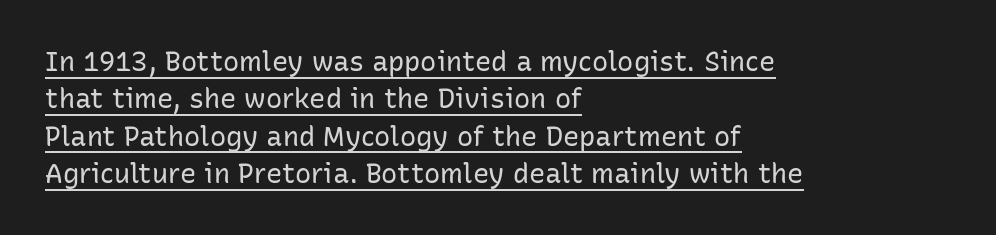
The image shows 27 px text type, upright; set left-aligned, normal line spacing (1.38x), normal letter spacing, underlined.
